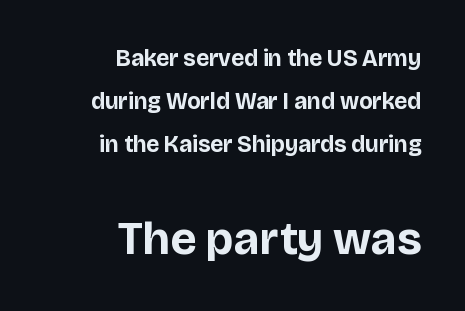
Q: Is the text bold? A: Yes.
Q: Is the text italic (slanted)? A: No, it is upright.
Q: Is the typeface a serif or a sans-serif typeface? A: Sans-serif.
Q: Is the text underlined? A: No.
Q: How is the paragraph aligned? A: Right-aligned.
Q: Is the spacing between letters normal or unusually wide? A: Normal.
Q: Which block of text is set in a larger size, the first (top) or the second (bottom)? A: The second (bottom) one.
Q: Width (condensed, normal, or wide)? A: Normal.
Q: Stroke contrast? A: Low.
Q: x-height? A: Large.
Q: Monospaced? A: No.
